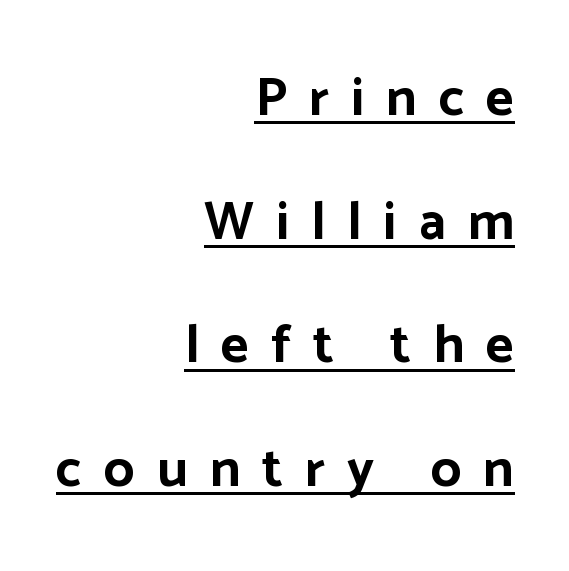
{"serif": "no", "italic": "no", "bold": "yes", "weight": "bold", "width": "normal", "stroke_contrast": "low", "x_height": "medium", "monospaced": "no", "underline": "yes", "align": "right", "line_spacing": "loose", "line_spacing_ratio": 2.29, "letter_spacing": "wide", "letter_spacing_em": 0.41, "glyph_px": 54}
